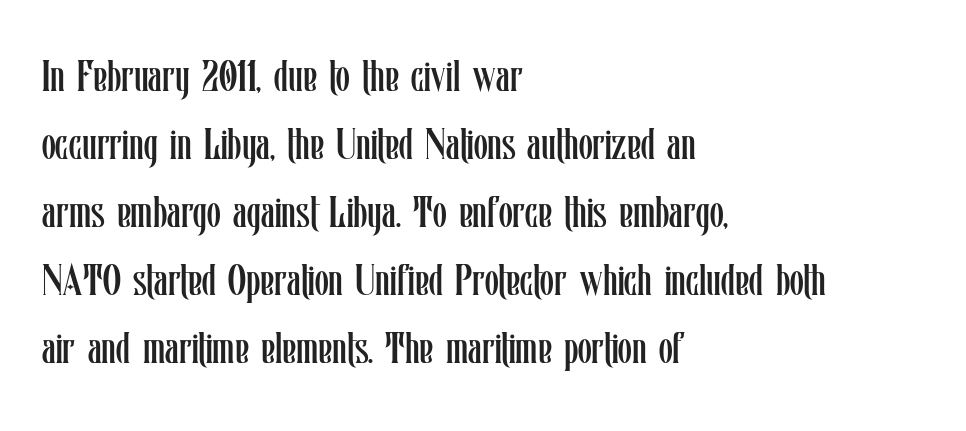
Q: Is the text bold? A: No.
Q: Is the text italic (slanted)? A: No, it is upright.
Q: Is the text underlined? A: No.
Q: How is the paragraph aligned? A: Left-aligned.
Q: Is the spacing between letters normal or unusually wide? A: Normal.
Q: Is the spacing between lines tight, normal or loose? A: Normal.
Q: Width (condensed, normal, or wide)? A: Condensed.
Q: Stroke contrast? A: Low.
Q: x-height? A: Medium.
Q: Monospaced? A: No.
